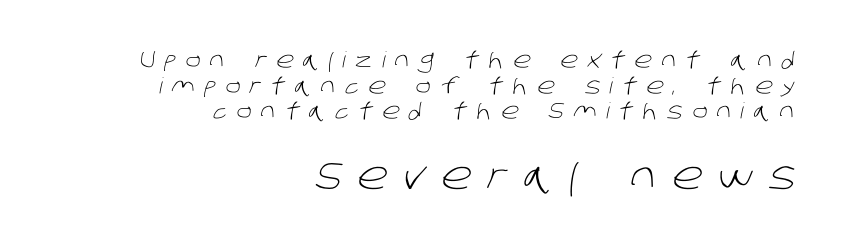
Q: Is the text bold? A: No.
Q: Is the typeface a serif or a sans-serif typeface? A: Sans-serif.
Q: Is the text underlined? A: No.
Q: How is the paragraph aligned? A: Right-aligned.
Q: Is the spacing between letters normal or unusually wide? A: Unusually wide.
Q: Which block of text is set in a larger size, the first (top) or the second (bottom)? A: The second (bottom) one.
Q: Width (condensed, normal, or wide)? A: Normal.
Q: Stroke contrast? A: Low.
Q: x-height? A: Large.
Q: Monospaced? A: No.
